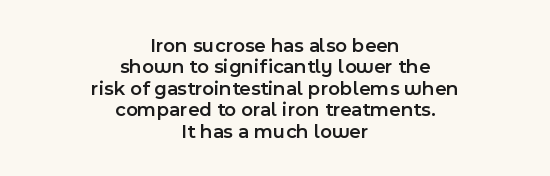
Q: Is the text bold? A: Semi-bold.
Q: Is the text italic (slanted)? A: No, it is upright.
Q: Is the text underlined? A: No.
Q: How is the paragraph aligned? A: Centered.
Q: Is the spacing between letters normal or unusually wide? A: Normal.
Q: Is the spacing between lines tight, normal or loose? A: Tight.
